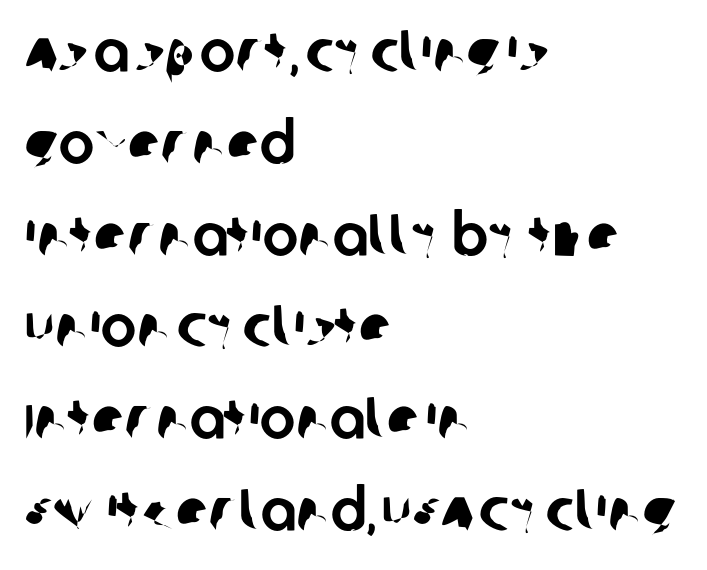
The image shows 60 px sans-serif type; set left-aligned, normal line spacing (1.53x), normal letter spacing, not underlined; low stroke contrast and a large x-height.
